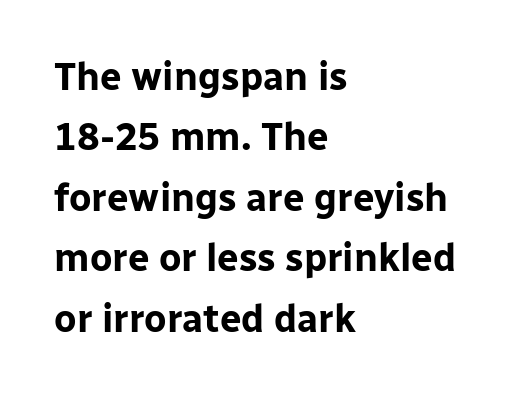
The image shows 38 px bold sans-serif type, upright; set left-aligned, normal line spacing (1.59x), normal letter spacing, not underlined; low stroke contrast and a medium x-height.
